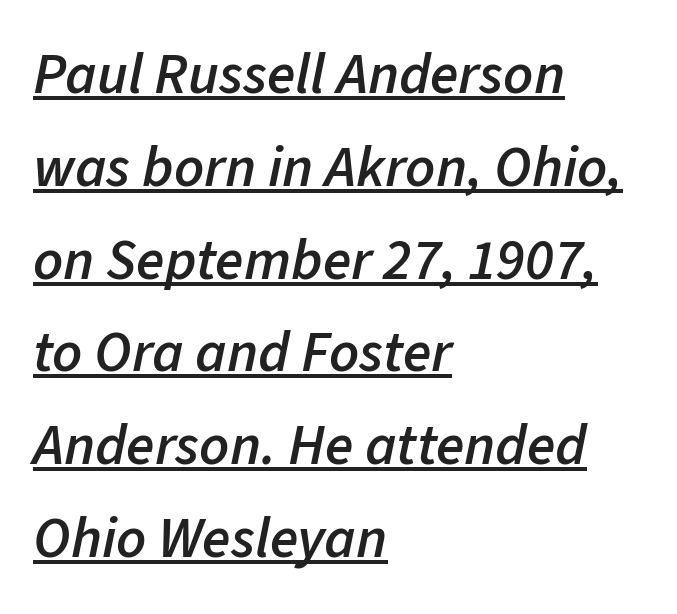
The image shows 58 px semibold type, italic (leaning right); set left-aligned, normal line spacing (1.6x), normal letter spacing, underlined; low stroke contrast and a medium x-height.
